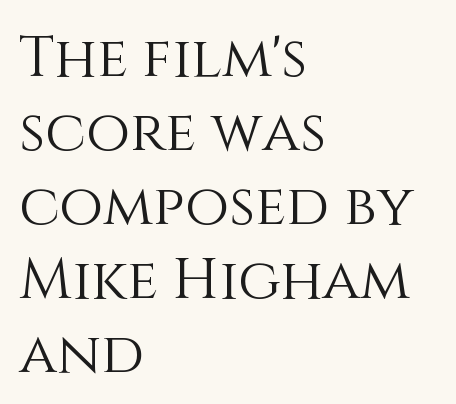
The image shows 57 px light type, upright; set left-aligned, normal line spacing (1.3x), normal letter spacing, not underlined; medium stroke contrast and a large x-height.
